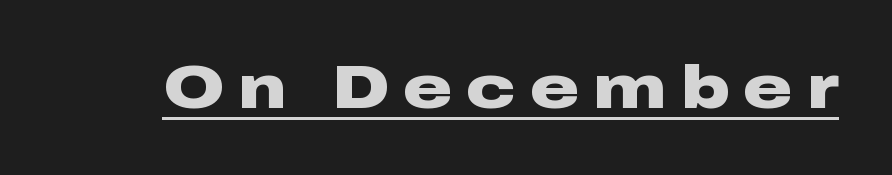
Q: Is the text bold? A: Yes.
Q: Is the text italic (slanted)? A: No, it is upright.
Q: Is the typeface a serif or a sans-serif typeface? A: Sans-serif.
Q: Is the text underlined? A: Yes.
Q: Is the spacing between letters normal or unusually wide? A: Unusually wide.
Q: Width (condensed, normal, or wide)? A: Wide.
Q: Stroke contrast? A: Low.
Q: x-height? A: Medium.
Q: Monospaced? A: No.
